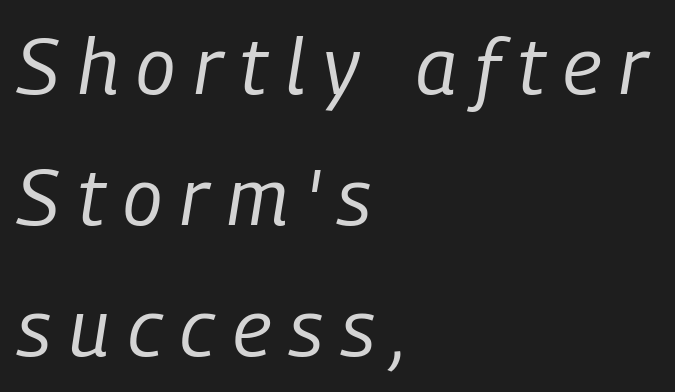
The image shows 79 px regular-weight, condensed type, italic (leaning right); set left-aligned, normal line spacing (1.66x), unusually wide letter spacing (+0.23 em), not underlined; low stroke contrast and a medium x-height.
